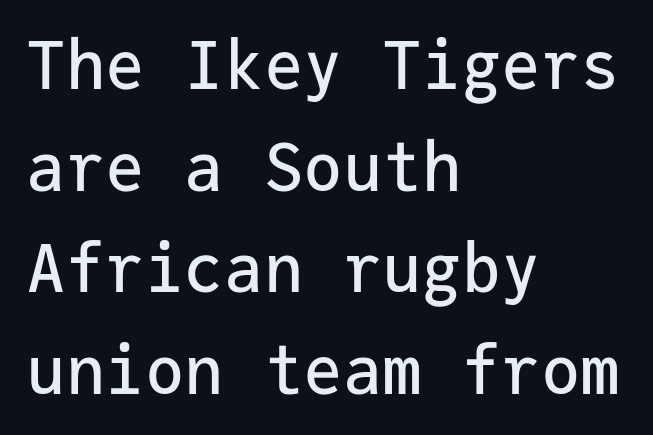
A clean baseline with only descenders dipping below it. Words appear dense and cohesive because spacing is normal. Students, observe: this is what conventionally led text looks like. The setting favours the left margin, as ordinary paragraphs usually do. Every character sits straight up, as roman type does.
